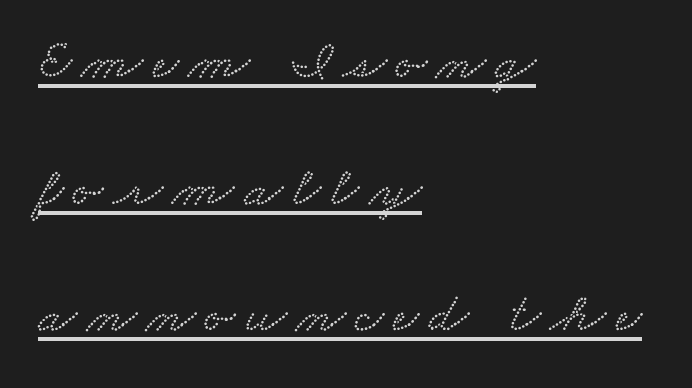
{"serif": "yes", "width": "wide", "stroke_contrast": "low", "x_height": "small", "monospaced": "no", "underline": "yes", "align": "left", "line_spacing": "loose", "line_spacing_ratio": 2.22, "glyph_px": 57}
